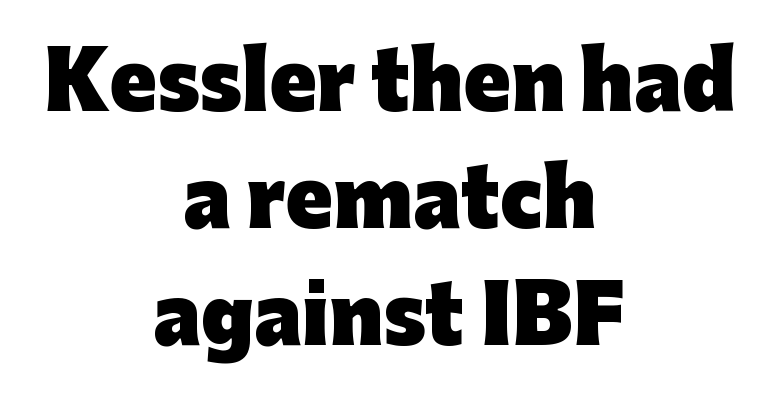
The image shows 77 px heavy sans-serif type, upright; set centered, normal line spacing (1.52x), normal letter spacing, not underlined; low stroke contrast and a medium x-height.
